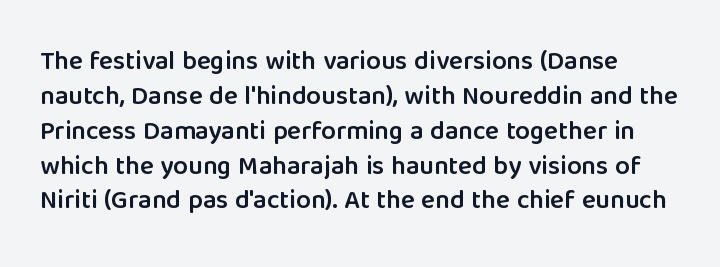
The image shows 26 px text type, upright; set normal line spacing (1.34x), normal letter spacing, not underlined.
